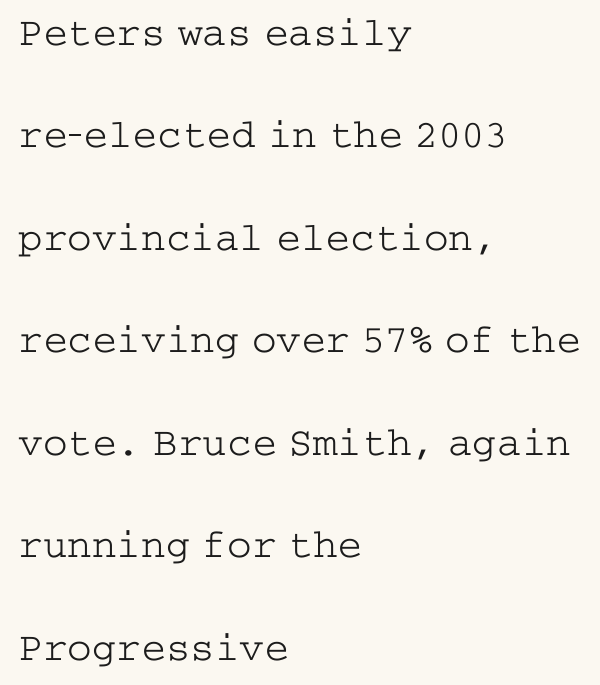
The type family on display is of the serif kind. Nobody drew a line under any word here. Each new line begins a long way beneath the previous one. The typeface has the unassuming heft of standard copy or less. The letters stand upright; this is a roman face. Reading down the block, your eye returns to a fixed left position each line.
